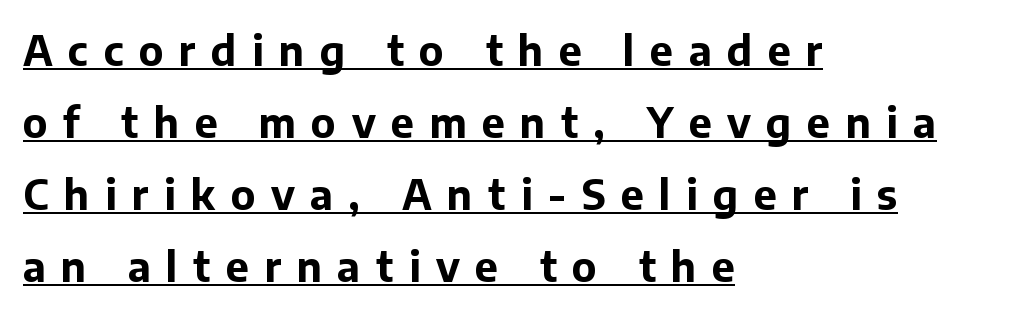
{"serif": "no", "italic": "no", "bold": "yes", "weight": "bold", "width": "normal", "stroke_contrast": "low", "x_height": "medium", "monospaced": "no", "underline": "yes", "align": "left", "line_spacing_ratio": 1.76, "letter_spacing": "wide", "letter_spacing_em": 0.38, "glyph_px": 41}
